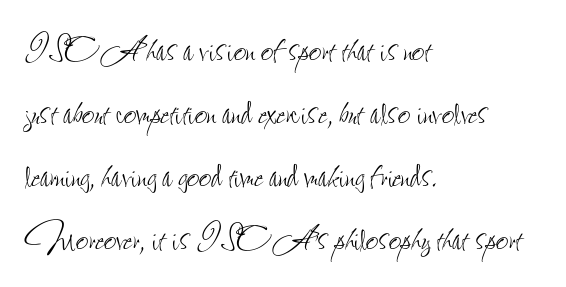
{"bold": "no", "weight": "thin", "width": "condensed", "stroke_contrast": "low", "x_height": "small", "monospaced": "no", "underline": "no", "align": "left", "line_spacing": "normal", "line_spacing_ratio": 1.43, "letter_spacing": "normal", "letter_spacing_em": 0.0, "glyph_px": 44}
